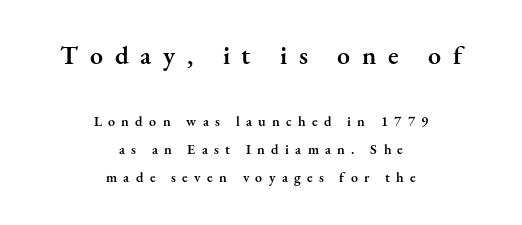
The image shows 26 px text type, upright; set centered, loose line spacing (2.03x), unusually wide letter spacing (+0.45 em), not underlined; the first (top) block is 1.86x larger.
